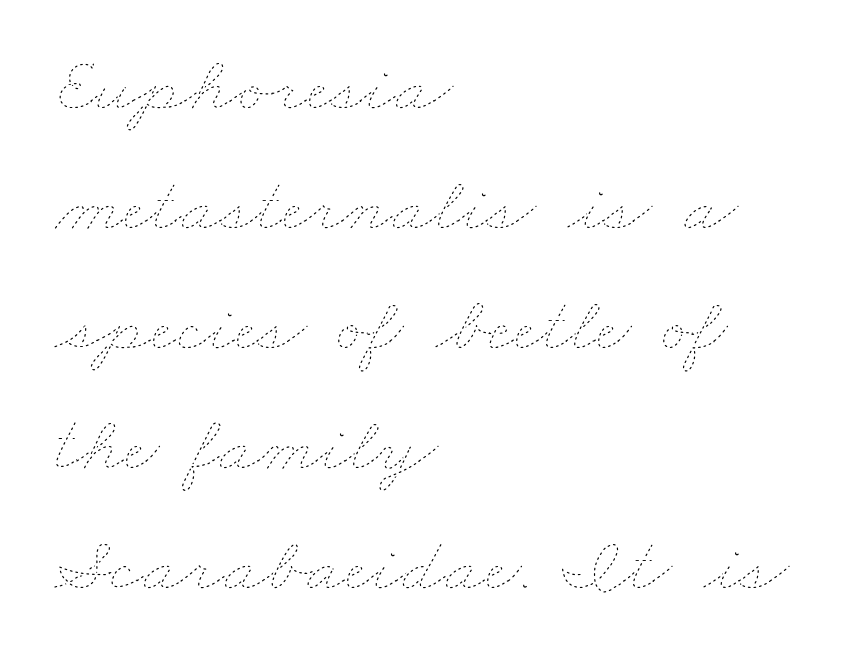
{"bold": "no", "weight": "thin", "width": "wide", "stroke_contrast": "low", "x_height": "small", "monospaced": "no", "underline": "no", "align": "left", "line_spacing": "normal", "line_spacing_ratio": 1.52, "letter_spacing": "normal", "letter_spacing_em": 0.0, "glyph_px": 79}
